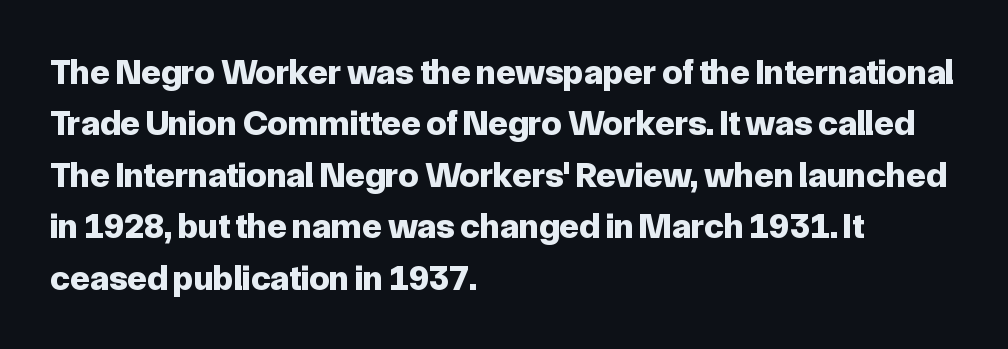
The image shows 36 px bold sans-serif type, upright; set left-aligned, normal line spacing (1.43x), normal letter spacing, not underlined; low stroke contrast and a medium x-height.
